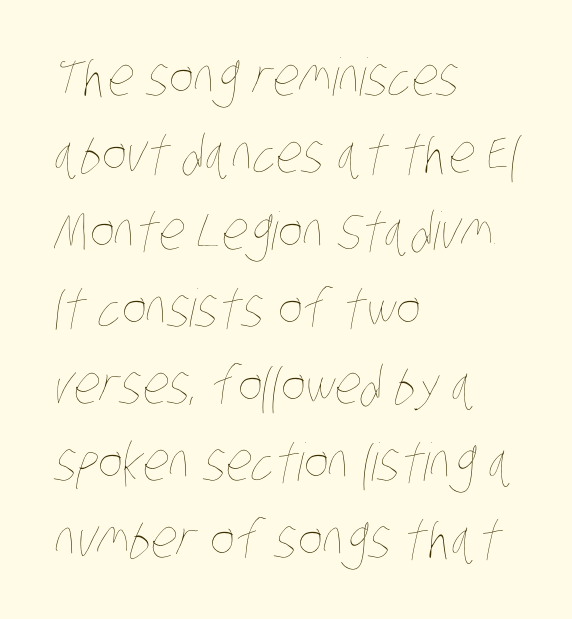
{"bold": "no", "weight": "thin", "width": "condensed", "stroke_contrast": "low", "x_height": "large", "monospaced": "no", "underline": "no", "align": "left", "line_spacing": "normal", "line_spacing_ratio": 1.48, "letter_spacing": "normal", "letter_spacing_em": 0.0, "glyph_px": 52}
